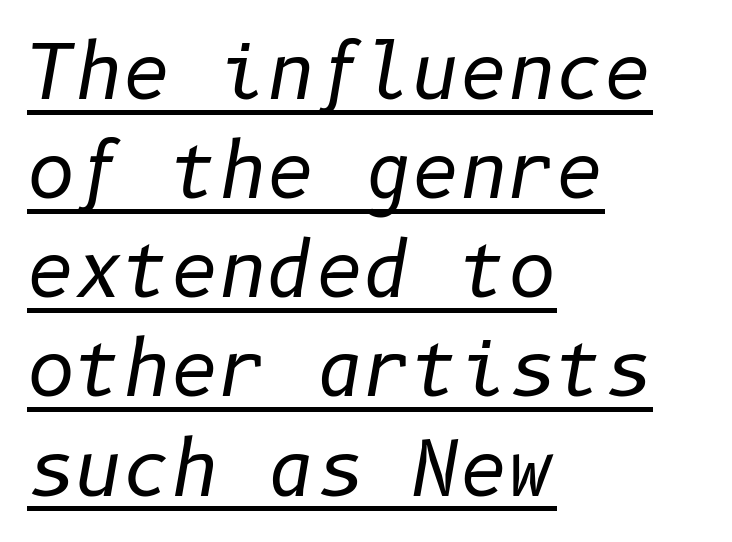
The image shows 74 px regular-weight type, italic (leaning right); set left-aligned, normal line spacing (1.34x), normal letter spacing, underlined; low stroke contrast and a medium x-height.
